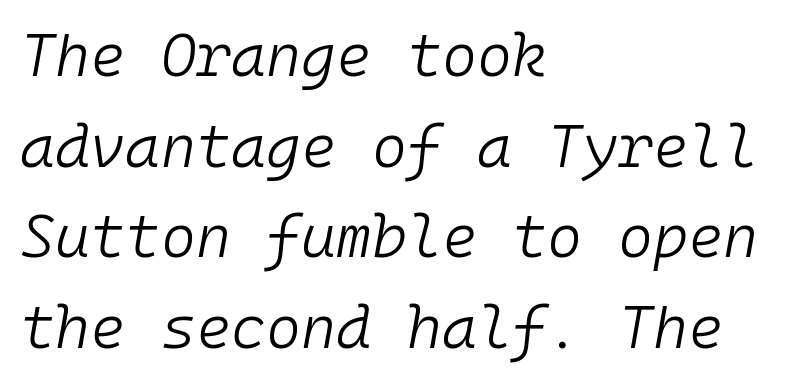
Q: Is the text bold? A: No.
Q: Is the text italic (slanted)? A: Yes, it leans right by about 10 degrees.
Q: Is the text underlined? A: No.
Q: How is the paragraph aligned? A: Left-aligned.
Q: Is the spacing between letters normal or unusually wide? A: Normal.
Q: Is the spacing between lines tight, normal or loose? A: Normal.
Q: Width (condensed, normal, or wide)? A: Normal.
Q: Stroke contrast? A: Low.
Q: x-height? A: Medium.
Q: Monospaced? A: Yes.
